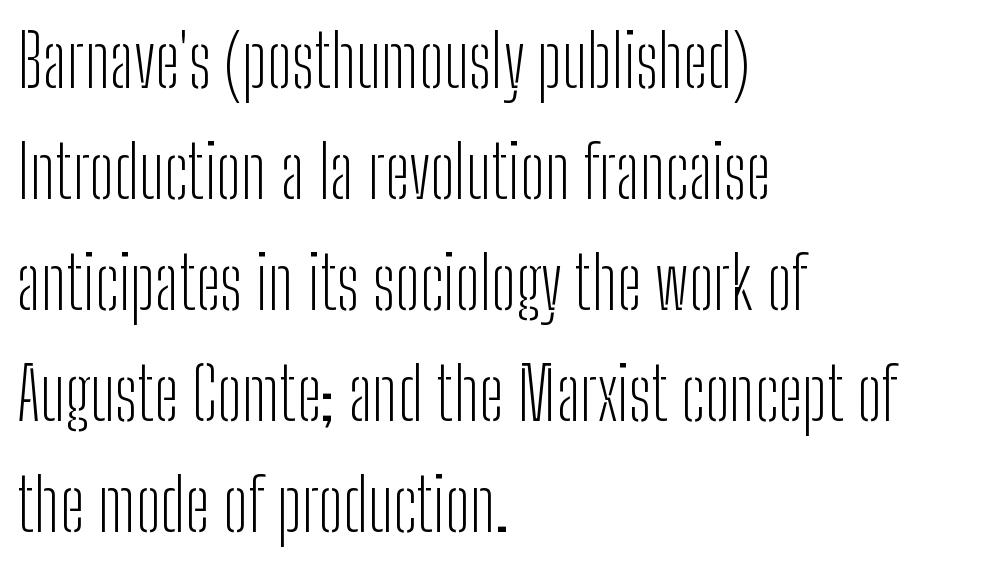
Q: Is the text bold? A: No.
Q: Is the text italic (slanted)? A: No, it is upright.
Q: Is the typeface a serif or a sans-serif typeface? A: Sans-serif.
Q: Is the text underlined? A: No.
Q: How is the paragraph aligned? A: Left-aligned.
Q: Is the spacing between letters normal or unusually wide? A: Normal.
Q: Is the spacing between lines tight, normal or loose? A: Normal.
Q: Width (condensed, normal, or wide)? A: Condensed.
Q: Stroke contrast? A: Low.
Q: x-height? A: Medium.
Q: Monospaced? A: No.
